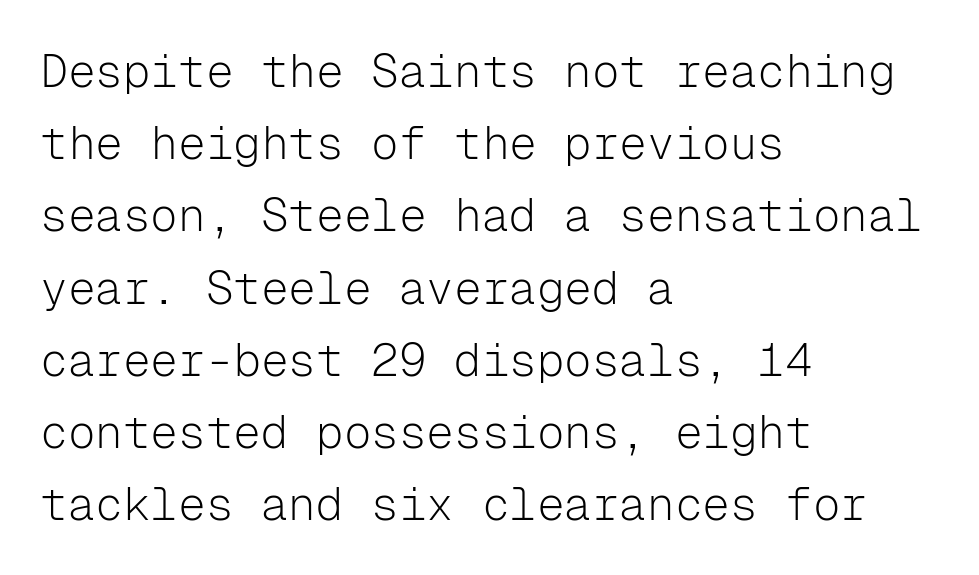
The image shows 46 px light sans-serif type, upright, monospaced; set left-aligned, normal line spacing (1.57x), normal letter spacing, not underlined; low stroke contrast and a medium x-height.
